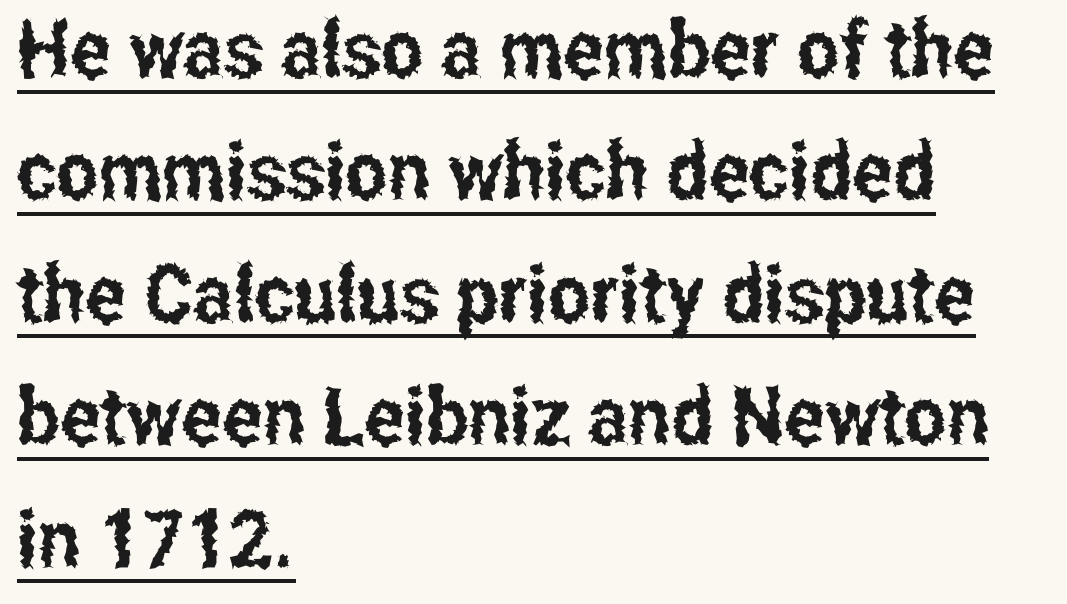
Interline gaps are of average width in this sample. Posture: upright roman. You could call the tracking neutral — neither tight nor loose. Somebody hit Ctrl+U on this one — the words are underlined. The lines are quadded left. I'd call this a sans setting — the letters go barefoot.
